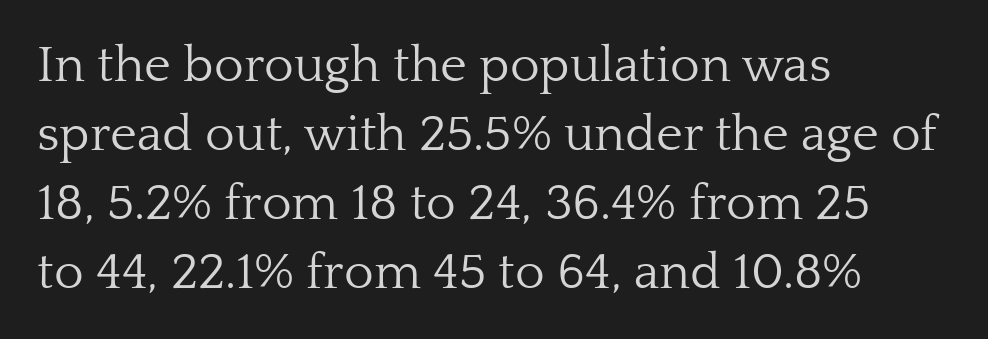
The image shows 51 px light serif type, upright; set left-aligned, normal line spacing (1.35x), normal letter spacing, not underlined; low stroke contrast and a medium x-height.
